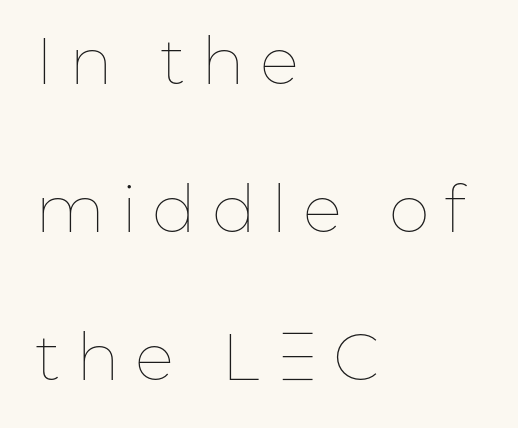
{"italic": "no", "bold": "no", "weight": "thin", "width": "normal", "stroke_contrast": "low", "x_height": "medium", "monospaced": "no", "underline": "no", "align": "left", "line_spacing": "loose", "line_spacing_ratio": 2.24, "letter_spacing": "wide", "letter_spacing_em": 0.23, "glyph_px": 66}
